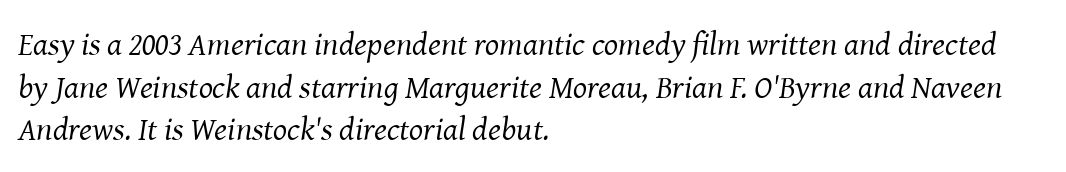
The image shows 33 px regular-weight serif type, italic (leaning right); set left-aligned, normal line spacing (1.29x), normal letter spacing, not underlined; medium stroke contrast and a medium x-height.
